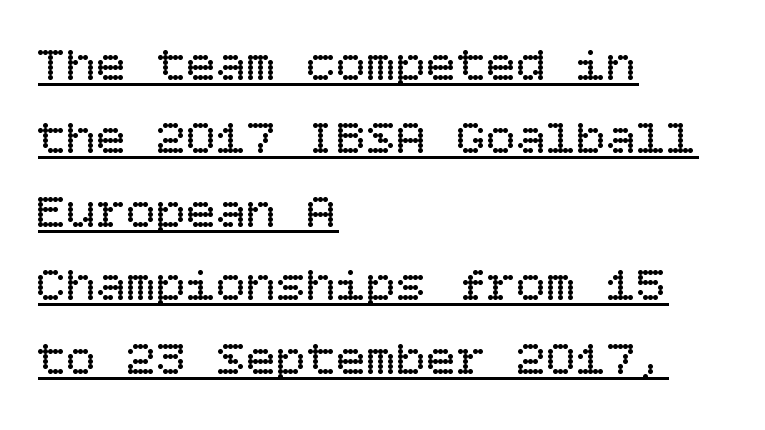
{"italic": "no", "bold": "no", "weight": "regular", "width": "normal", "stroke_contrast": "low", "x_height": "large", "underline": "yes", "align": "left", "line_spacing": "normal", "line_spacing_ratio": 1.47, "letter_spacing": "normal", "letter_spacing_em": 0.0, "glyph_px": 50}
